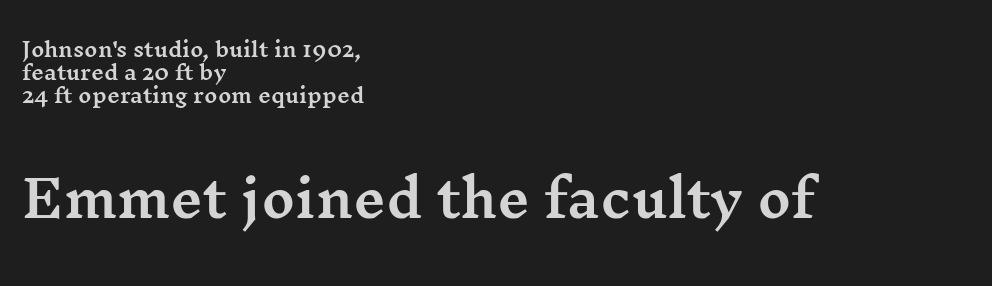
{"serif": "yes", "italic": "no", "width": "wide", "stroke_contrast": "medium", "x_height": "medium", "monospaced": "no", "underline": "no", "align": "left", "line_spacing": "tight", "line_spacing_ratio": 1.14, "letter_spacing": "normal", "letter_spacing_em": 0.0, "larger_block": "second", "size_ratio": 2.55, "glyph_px": 51}
